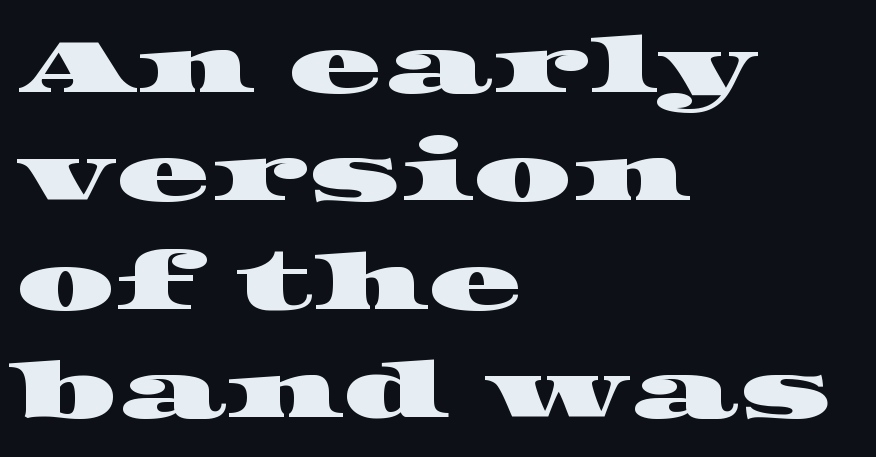
{"serif": "yes", "width": "wide", "stroke_contrast": "high", "x_height": "large", "monospaced": "no", "underline": "no", "align": "left", "line_spacing": "normal", "line_spacing_ratio": 1.39, "letter_spacing": "normal", "letter_spacing_em": 0.0, "glyph_px": 78}
